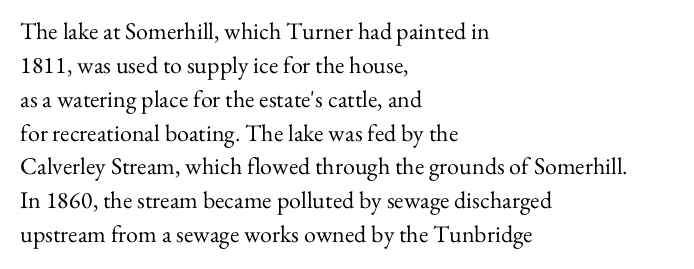
Q: Is the text bold? A: No.
Q: Is the text italic (slanted)? A: No, it is upright.
Q: Is the text underlined? A: No.
Q: How is the paragraph aligned? A: Left-aligned.
Q: Is the spacing between letters normal or unusually wide? A: Normal.
Q: Is the spacing between lines tight, normal or loose? A: Normal.
